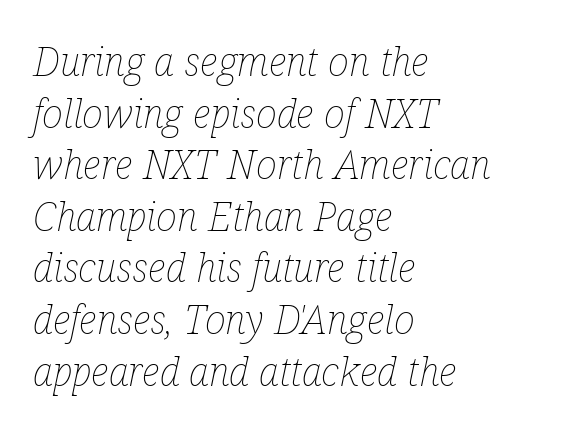
Q: Is the text bold? A: No.
Q: Is the text italic (slanted)? A: Yes, it leans right by about 12 degrees.
Q: Is the text underlined? A: No.
Q: How is the paragraph aligned? A: Left-aligned.
Q: Is the spacing between letters normal or unusually wide? A: Normal.
Q: Is the spacing between lines tight, normal or loose? A: Normal.
Q: Width (condensed, normal, or wide)? A: Condensed.
Q: Stroke contrast? A: Low.
Q: x-height? A: Medium.
Q: Monospaced? A: No.
